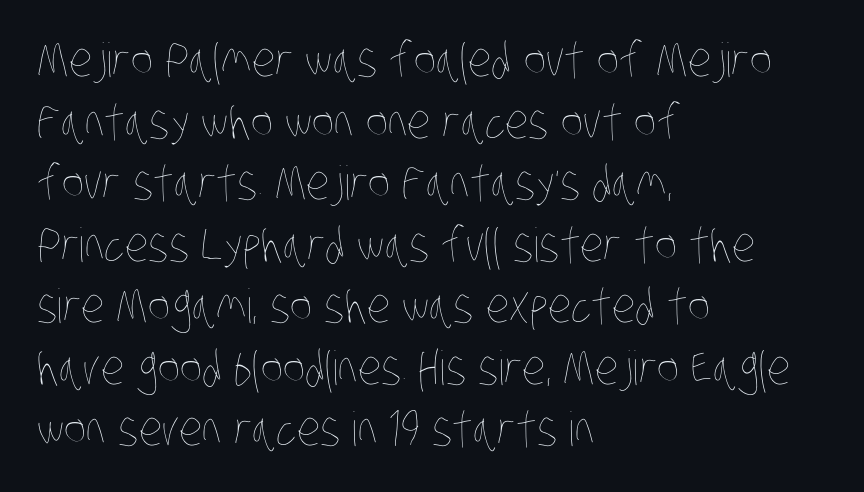
Leftover space on each line is placed entirely after the last word. Regarding leading, the lines here are spaced in the standard way. A typesetter would call this proportional, since set widths differ per character. Letter spacing: default. No extra ink here — the face is not bold. Check the space under the baseline: it is left empty.
